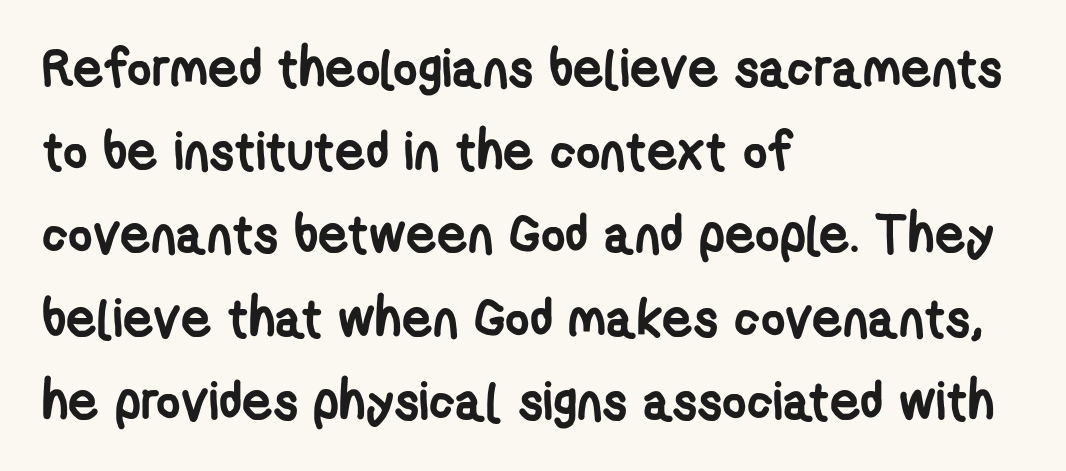
Stroke terminals: plain, sans-serif. The letterforms sit shoulder to shoulder at normal distance. This sample has the flowing, uneven cadence of proportional lettering. In CSS terms this would be text-align: left.
